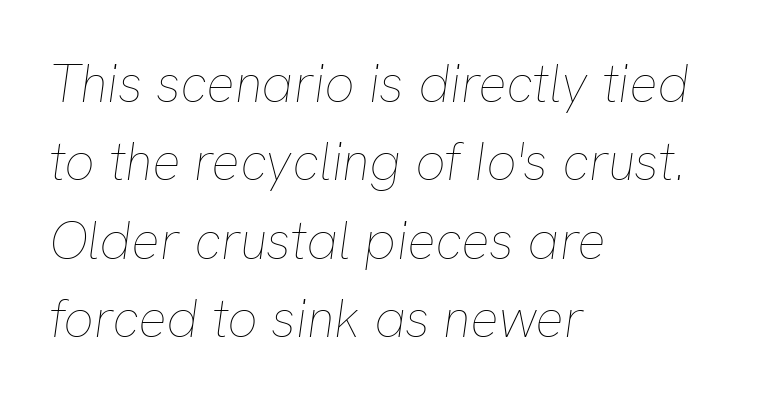
The specimen omits any rule beneath the text block's lines. The passage shown leans; its letterforms are oblique. Character widths vary here, with narrow letters taking less room than wide ones. Inter-character spacing is left at the font's built-in metrics. Teacher's note: observe the even left margin — that is flush-left alignment. Unbolded letterforms with no extra heft.
